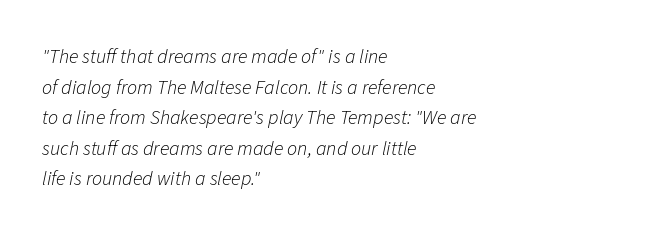
Does extra space separate the letters? No, they use regular spacing. You can tell it's italic because the verticals aren't actually vertical. Whoever set this chose a conventional vertical rhythm. A classic flush-left, rag-right setting is used for this passage.
